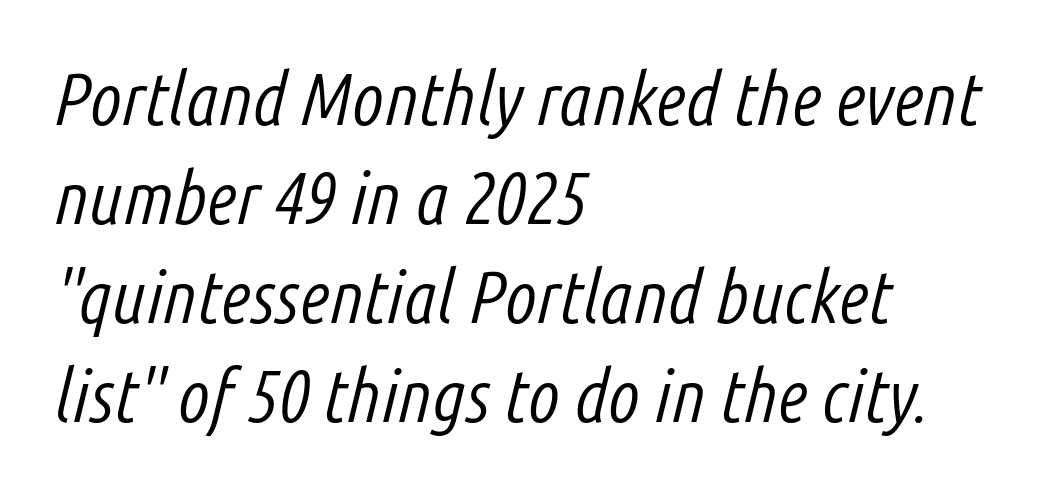
The image shows 74 px light, condensed type, italic (leaning right); set left-aligned, normal line spacing (1.34x), normal letter spacing, not underlined; low stroke contrast and a medium x-height.
